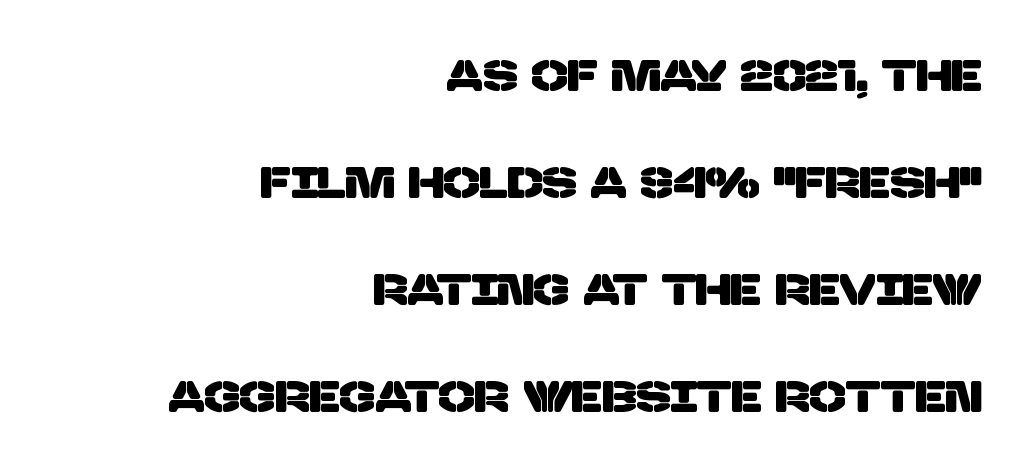
The gaps between neighbouring characters are ordinary and unremarkable. Note: no serifs on the glyphs. Short and long lines alike share a common ending point at right. Regarding leading, the lines here are spaced well apart. Check under the words: just untouched page. You could not count columns in this text — the font is proportionally spaced.
